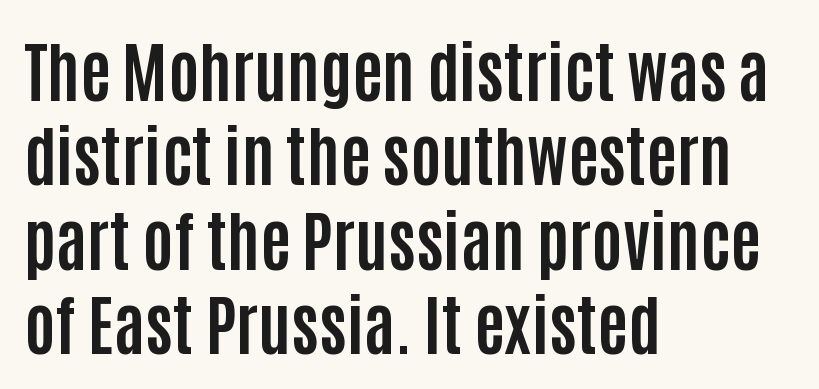
{"serif": "no", "italic": "no", "bold": "yes", "weight": "bold", "width": "condensed", "stroke_contrast": "low", "x_height": "large", "monospaced": "no", "underline": "no", "align": "left", "line_spacing": "normal", "line_spacing_ratio": 1.28, "letter_spacing": "normal", "letter_spacing_em": 0.0, "glyph_px": 66}
